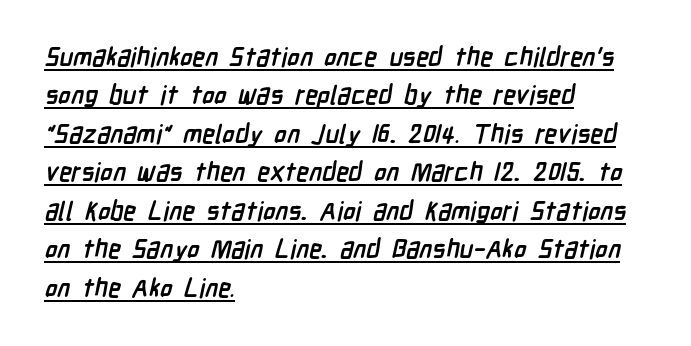
Q: Is the text bold? A: Yes.
Q: Is the text underlined? A: Yes.
Q: How is the paragraph aligned? A: Left-aligned.
Q: Is the spacing between letters normal or unusually wide? A: Normal.
Q: Is the spacing between lines tight, normal or loose? A: Normal.
